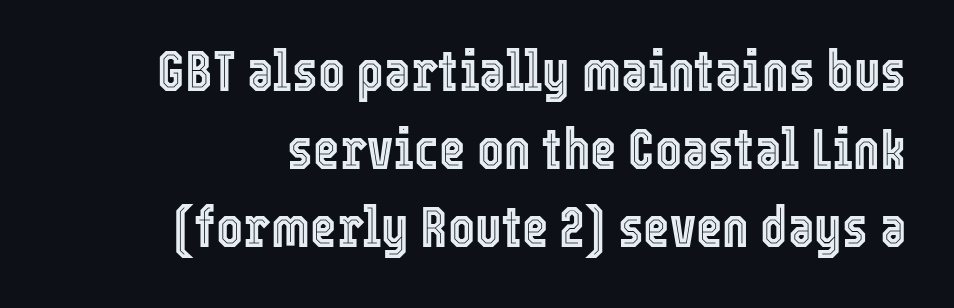
The letters stand straight up with perfectly vertical stems. Clear beneath every line of the passage. Here the designer chose a conventional face with non-uniform glyph widths. Rows of type keep a routine distance in the vertical direction.
